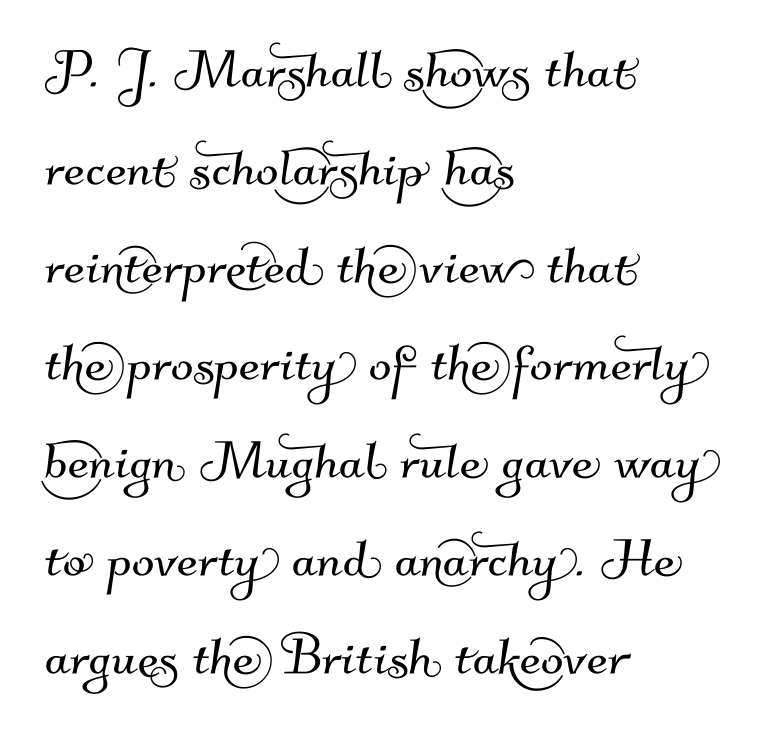
The image shows 67 px sans-serif type; set left-aligned, normal line spacing (1.46x), normal letter spacing, not underlined; medium stroke contrast and a small x-height.
